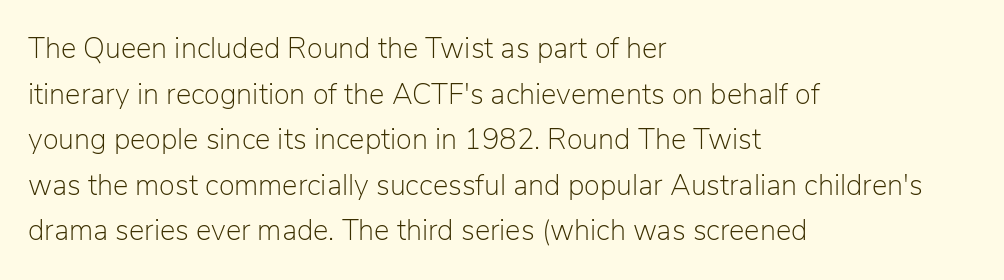
No italicization has been applied; the sample stays upright. In terms of leading, this rendering sits right in the middle. These lines keep a tight, regular rhythm from letter to letter. In terms of letterform style, serifs are entirely absent. The space beneath each line is pristine and unruled.
